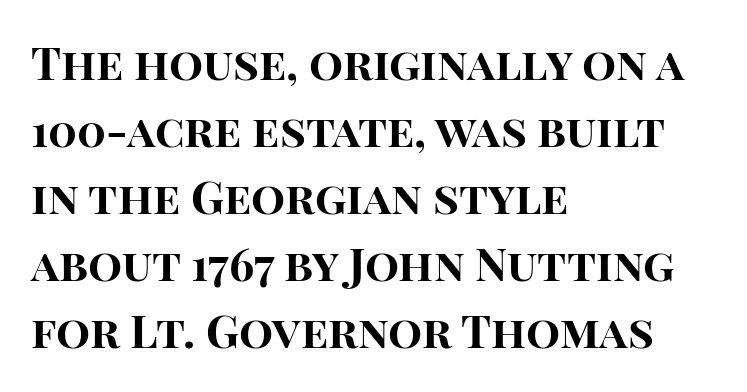
Font category for this specimen: sans-serif. Proportional: the letters do not fall into vertical columns. Spacing between characters is what you'd get straight out of the box. The passage is arranged the way most books set body copy — flush left. No italicization has been applied; the sample stays upright. What weight is shown? A full bold with thick strokes.
